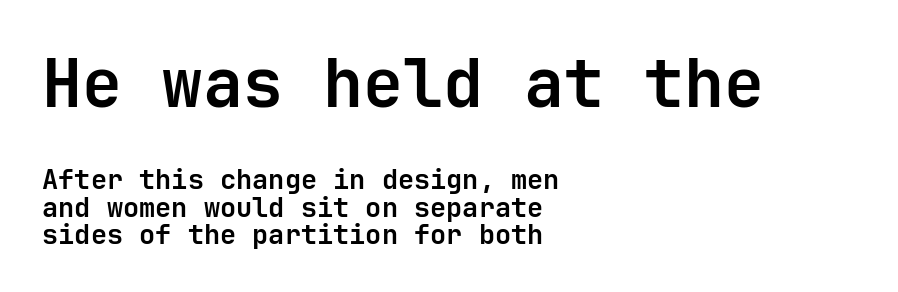
Default kerning and tracking; the words read as compact shapes. The gap between lines stays unmarked. Character size in the leading block exceeds that of the trailing block. Posture: vertical. Compared with an ordinary text face, these strokes are far heavier — a full bold. Horizontal alignment here is leftward, the default for most running prose.
